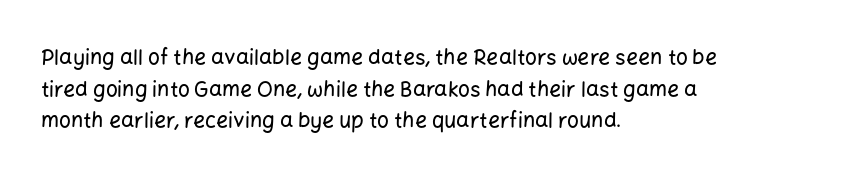
The image shows 21 px text type, upright; set left-aligned, normal line spacing (1.51x), normal letter spacing, not underlined.
